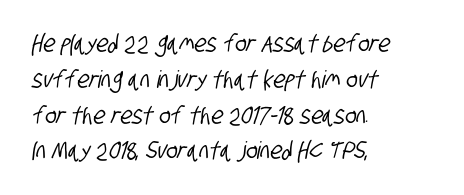
{"underline": "no", "align": "left", "line_spacing": "normal", "line_spacing_ratio": 1.49, "letter_spacing": "normal", "letter_spacing_em": 0.0, "glyph_px": 24}
